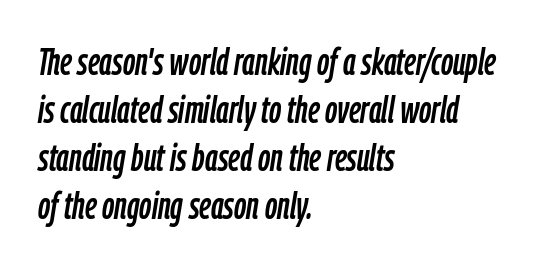
Q: Is the text italic (slanted)? A: Yes, it leans right by about 9 degrees.
Q: Is the text underlined? A: No.
Q: How is the paragraph aligned? A: Left-aligned.
Q: Is the spacing between letters normal or unusually wide? A: Normal.
Q: Is the spacing between lines tight, normal or loose? A: Normal.
Q: Width (condensed, normal, or wide)? A: Condensed.
Q: Stroke contrast? A: Low.
Q: x-height? A: Medium.
Q: Monospaced? A: No.
